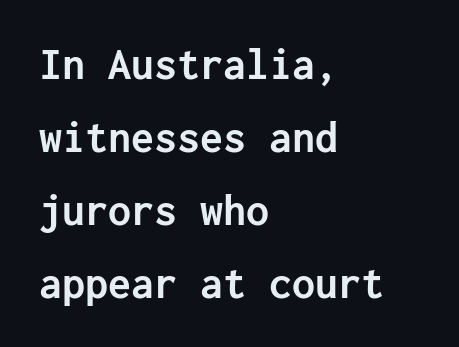
The image shows 46 px semibold sans-serif type, upright; set left-aligned, normal line spacing (1.59x), normal letter spacing, not underlined; low stroke contrast and a medium x-height.
